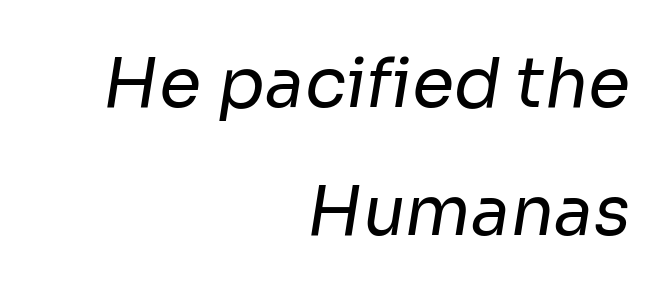
Q: Is the text bold? A: No.
Q: Is the typeface a serif or a sans-serif typeface? A: Sans-serif.
Q: Is the text underlined? A: No.
Q: How is the paragraph aligned? A: Right-aligned.
Q: Is the spacing between letters normal or unusually wide? A: Normal.
Q: Width (condensed, normal, or wide)? A: Normal.
Q: Stroke contrast? A: Low.
Q: x-height? A: Medium.
Q: Monospaced? A: No.
